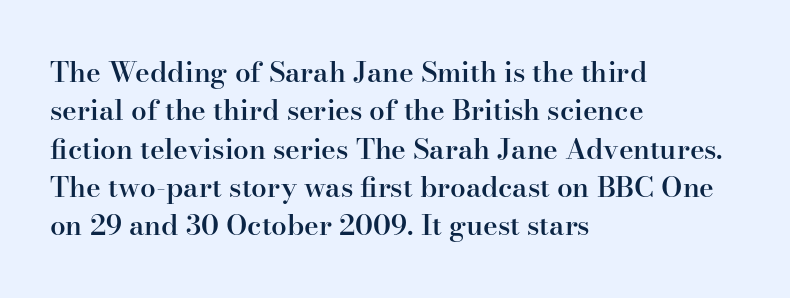
The image shows 28 px semibold serif type, upright; set left-aligned, normal line spacing (1.37x), normal letter spacing, not underlined; high stroke contrast and a small x-height.
